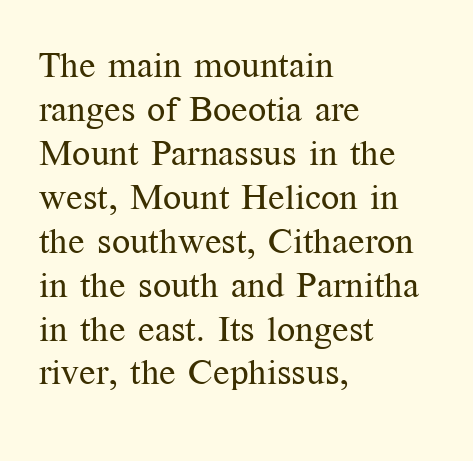
Spacing verdict: proportional, widths tailored to each character. Stroke terminals: seriffed. The baseline area is clear. Inter-character spacing is left at the font's built-in metrics.
